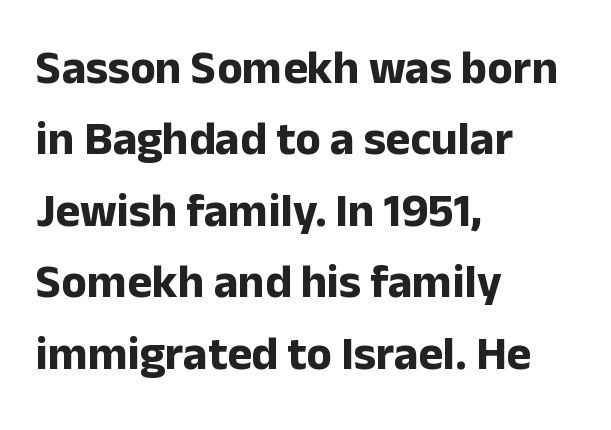
Proportional: the letters do not fall into vertical columns. I'd call this a sans setting — the letters go barefoot. Quick note: underline off. Notice how thick the strokes are: this is what a full bold looks like. Summary of vertical rhythm: regular, with standard interline spacing.
